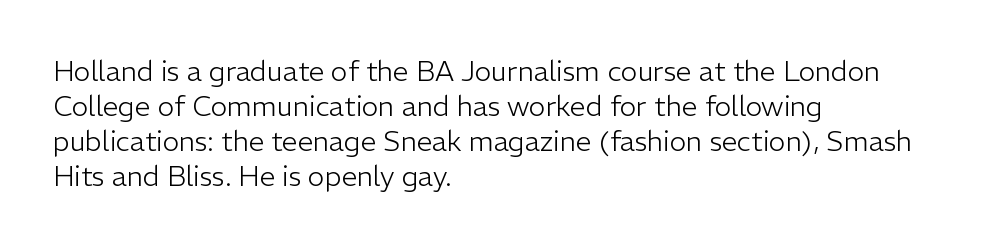
Q: Is the text bold? A: No.
Q: Is the text italic (slanted)? A: No, it is upright.
Q: Is the typeface a serif or a sans-serif typeface? A: Sans-serif.
Q: Is the text underlined? A: No.
Q: How is the paragraph aligned? A: Left-aligned.
Q: Is the spacing between letters normal or unusually wide? A: Normal.
Q: Is the spacing between lines tight, normal or loose? A: Normal.
Q: Width (condensed, normal, or wide)? A: Normal.
Q: Stroke contrast? A: Low.
Q: x-height? A: Medium.
Q: Monospaced? A: No.
